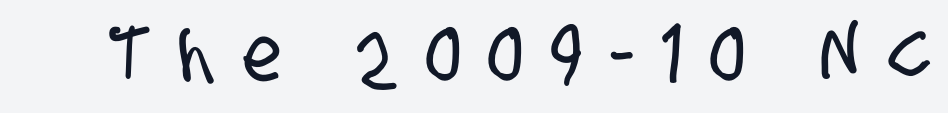
Observe the wide spacing: letters keep a clear distance from each other. Here the designer chose a conventional face with non-uniform glyph widths. The glyphs are unaccompanied by any horizontal stroke below them. This rendering employs a face without finishing strokes, i.e., a sans-serif.
